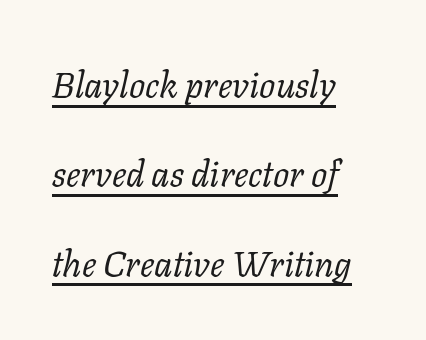
Q: Is the text bold? A: No.
Q: Is the text italic (slanted)? A: Yes, it leans right by about 11 degrees.
Q: Is the typeface a serif or a sans-serif typeface? A: Serif.
Q: Is the text underlined? A: Yes.
Q: How is the paragraph aligned? A: Left-aligned.
Q: Is the spacing between letters normal or unusually wide? A: Normal.
Q: Is the spacing between lines tight, normal or loose? A: Loose.
Q: Width (condensed, normal, or wide)? A: Normal.
Q: Stroke contrast? A: Low.
Q: x-height? A: Medium.
Q: Monospaced? A: No.
